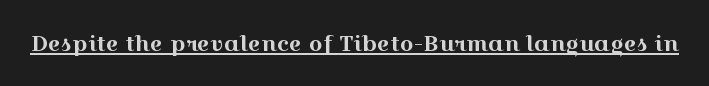
{"italic": "no", "underline": "yes", "letter_spacing": "normal", "letter_spacing_em": 0.0, "glyph_px": 22}
